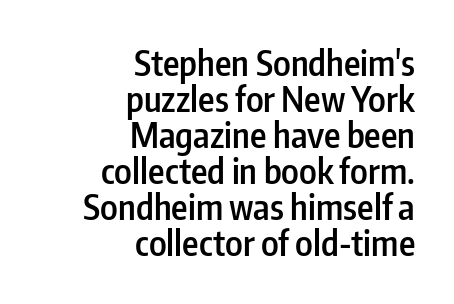
The image shows 35 px semibold, condensed sans-serif type, upright; set right-aligned, tight line spacing (1.03x), normal letter spacing, not underlined; low stroke contrast and a medium x-height.
